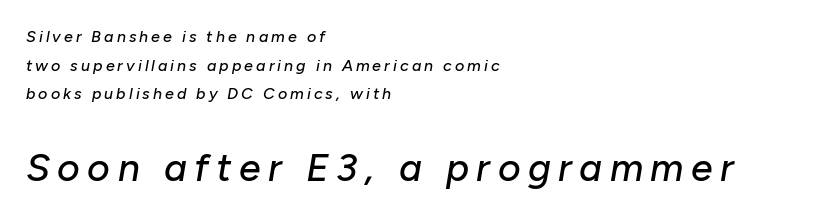
{"italic": "yes", "lean": "right", "slant_degrees": 10, "width": "normal", "stroke_contrast": "low", "x_height": "medium", "monospaced": "no", "underline": "no", "align": "left", "line_spacing_ratio": 1.79, "larger_block": "second", "size_ratio": 2.44, "glyph_px": 39}
